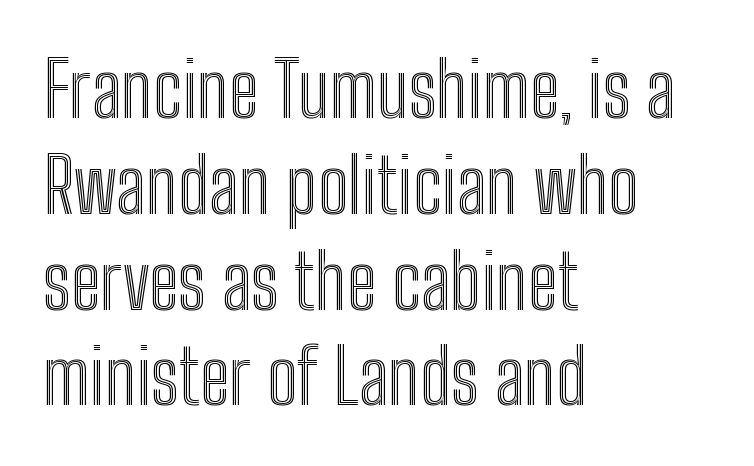
The image shows 76 px condensed type, upright; set left-aligned, normal line spacing (1.26x), normal letter spacing, not underlined; a medium x-height.
